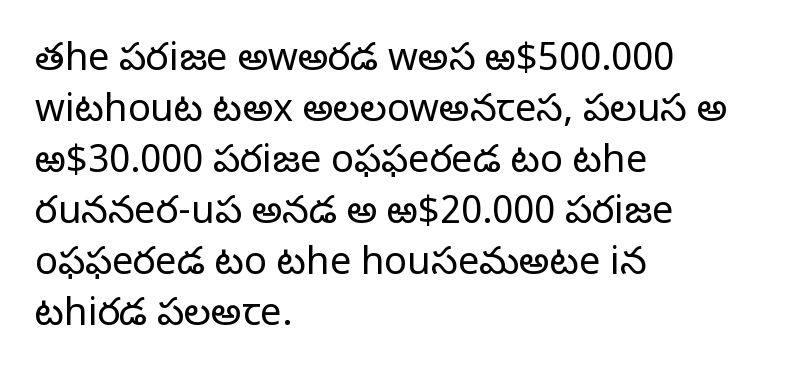
Q: Is the text bold? A: No.
Q: Is the text italic (slanted)? A: No, it is upright.
Q: Is the typeface a serif or a sans-serif typeface? A: Sans-serif.
Q: Is the text underlined? A: No.
Q: How is the paragraph aligned? A: Left-aligned.
Q: Is the spacing between letters normal or unusually wide? A: Normal.
Q: Is the spacing between lines tight, normal or loose? A: Normal.
Q: Width (condensed, normal, or wide)? A: Normal.
Q: Stroke contrast? A: Low.
Q: x-height? A: Medium.
Q: Monospaced? A: No.
